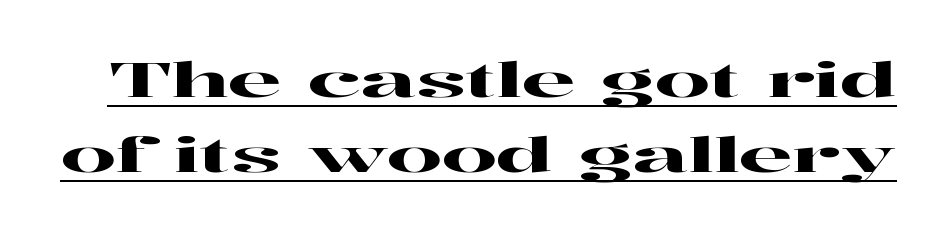
The image shows 48 px wide serif type, upright; set normal line spacing (1.57x), normal letter spacing, underlined; high stroke contrast and a medium x-height.
